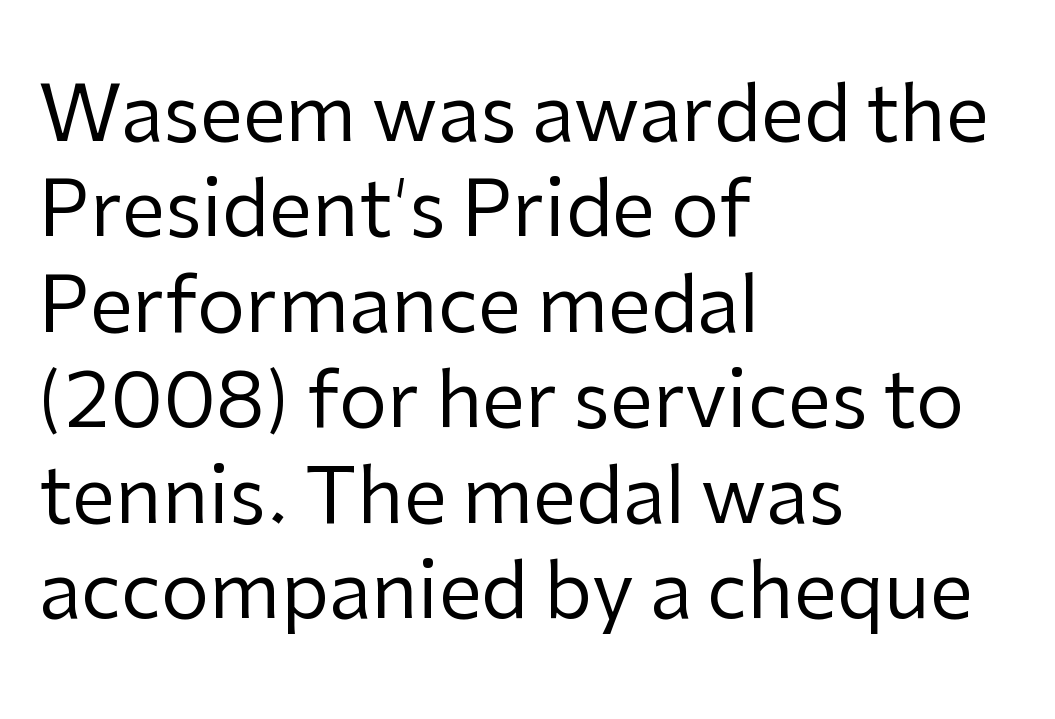
Each line starts at the same left margin while the right side varies. Nothing sits at the stroke ends, so this counts as sans-serif. Spacing between characters is what you'd get straight out of the box. The weight tops out at a normal text grade.
